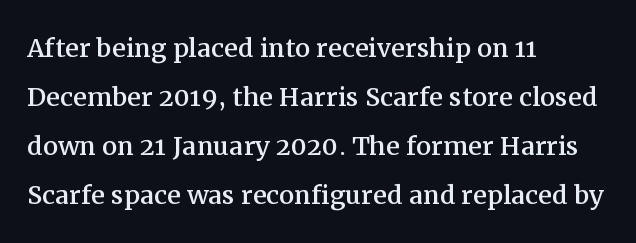
{"serif": "yes", "italic": "no", "width": "normal", "stroke_contrast": "medium", "x_height": "medium", "monospaced": "no", "underline": "no", "align": "left", "line_spacing": "normal", "line_spacing_ratio": 1.44, "letter_spacing": "normal", "letter_spacing_em": 0.0, "glyph_px": 34}
